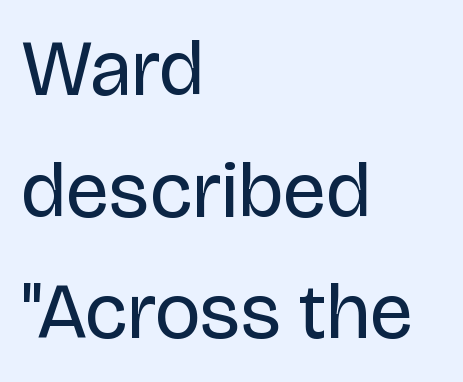
Q: Is the text bold? A: No.
Q: Is the text italic (slanted)? A: No, it is upright.
Q: Is the typeface a serif or a sans-serif typeface? A: Sans-serif.
Q: Is the text underlined? A: No.
Q: How is the paragraph aligned? A: Left-aligned.
Q: Is the spacing between letters normal or unusually wide? A: Normal.
Q: Is the spacing between lines tight, normal or loose? A: Normal.
Q: Width (condensed, normal, or wide)? A: Normal.
Q: Stroke contrast? A: Low.
Q: x-height? A: Large.
Q: Monospaced? A: No.
